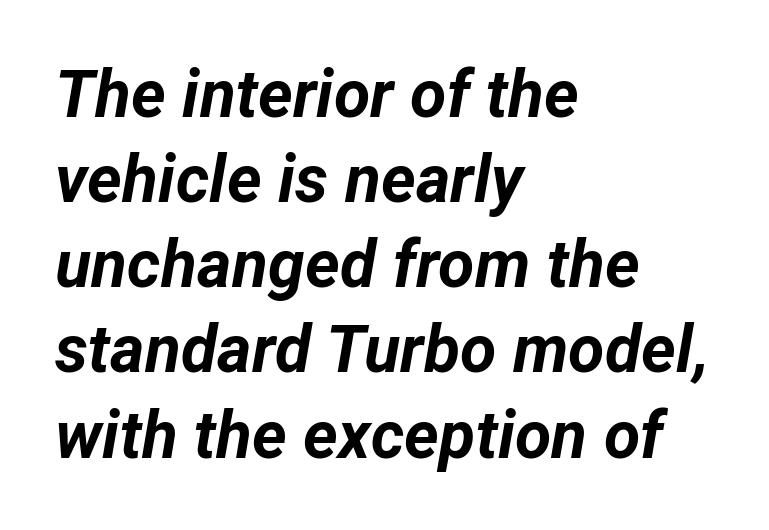
Q: Is the text bold? A: Yes.
Q: Is the text italic (slanted)? A: Yes, it leans right by about 12 degrees.
Q: Is the text underlined? A: No.
Q: How is the paragraph aligned? A: Left-aligned.
Q: Is the spacing between letters normal or unusually wide? A: Normal.
Q: Is the spacing between lines tight, normal or loose? A: Normal.
Q: Width (condensed, normal, or wide)? A: Normal.
Q: Stroke contrast? A: Low.
Q: x-height? A: Medium.
Q: Monospaced? A: No.
